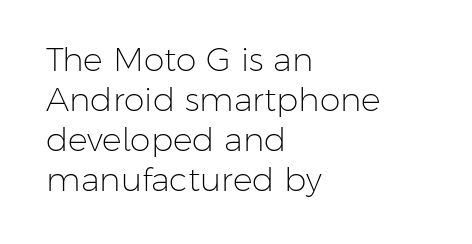
{"serif": "no", "italic": "no", "bold": "no", "weight": "light", "width": "normal", "stroke_contrast": "low", "x_height": "medium", "monospaced": "no", "underline": "no", "align": "left", "line_spacing_ratio": 1.21, "letter_spacing": "normal", "letter_spacing_em": 0.0, "glyph_px": 33}
